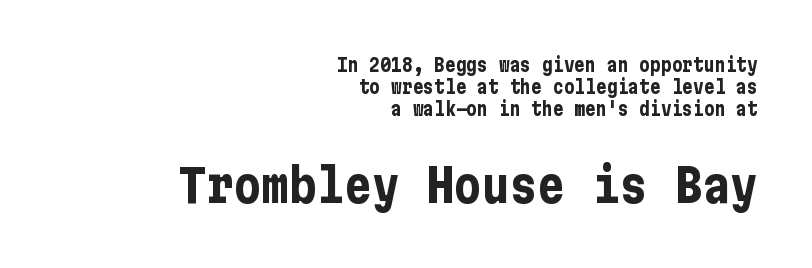
Q: Is the text bold? A: Yes.
Q: Is the text italic (slanted)? A: No, it is upright.
Q: Is the typeface a serif or a sans-serif typeface? A: Sans-serif.
Q: Is the text underlined? A: No.
Q: How is the paragraph aligned? A: Right-aligned.
Q: Is the spacing between letters normal or unusually wide? A: Normal.
Q: Which block of text is set in a larger size, the first (top) or the second (bottom)? A: The second (bottom) one.
Q: Width (condensed, normal, or wide)? A: Condensed.
Q: Stroke contrast? A: Low.
Q: x-height? A: Medium.
